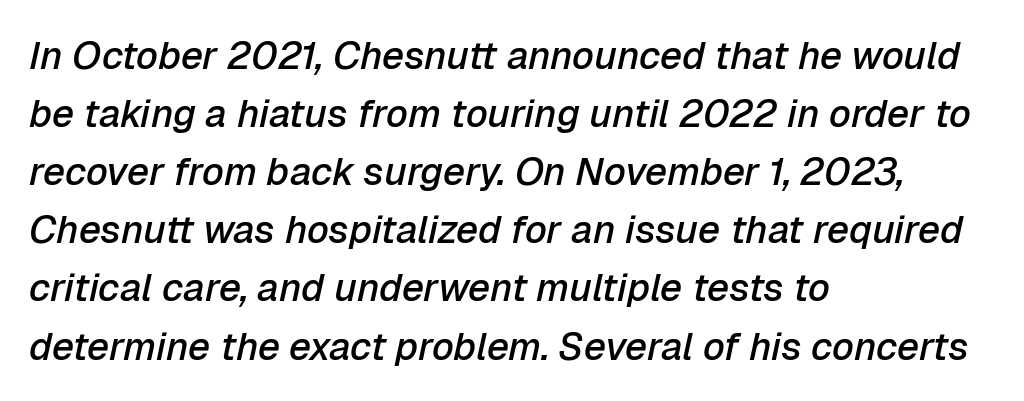
Typographic density is moderately raised because the face is semibold. Plain, unruled lines of type. The ragged edge is on the right, which tells us the setting is flush left. Slant detected: the letters are inclined. Proportional: the letters do not fall into vertical columns. Students, observe: this is what conventionally led text looks like.
